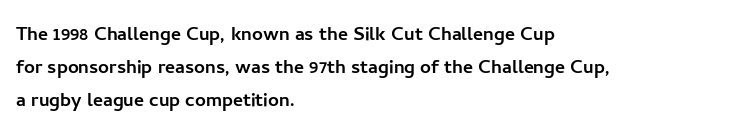
Q: Is the text italic (slanted)? A: No, it is upright.
Q: Is the text underlined? A: No.
Q: How is the paragraph aligned? A: Left-aligned.
Q: Is the spacing between letters normal or unusually wide? A: Normal.
Q: Is the spacing between lines tight, normal or loose? A: Normal.
